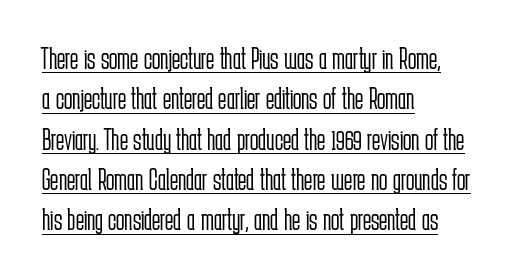
{"serif": "no", "italic": "no", "bold": "no", "weight": "light", "width": "condensed", "stroke_contrast": "low", "x_height": "medium", "monospaced": "no", "underline": "yes", "align": "left", "line_spacing": "normal", "line_spacing_ratio": 1.3, "letter_spacing": "normal", "letter_spacing_em": 0.0, "glyph_px": 31}
